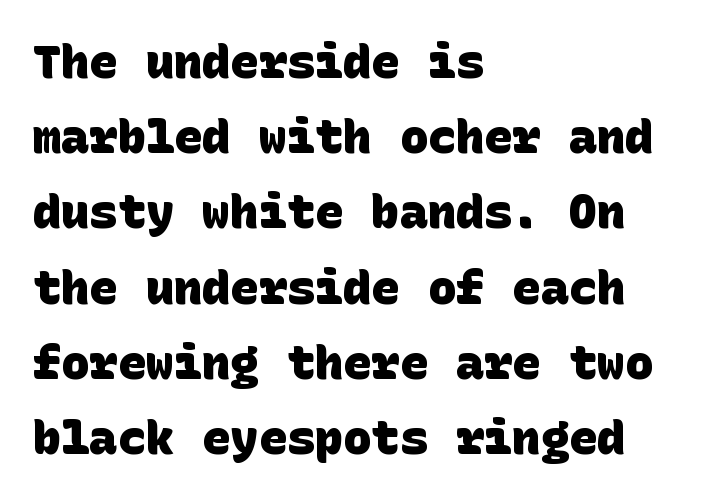
The image shows 47 px heavy sans-serif type; set left-aligned, normal line spacing (1.6x), normal letter spacing, not underlined; low stroke contrast and a large x-height.
